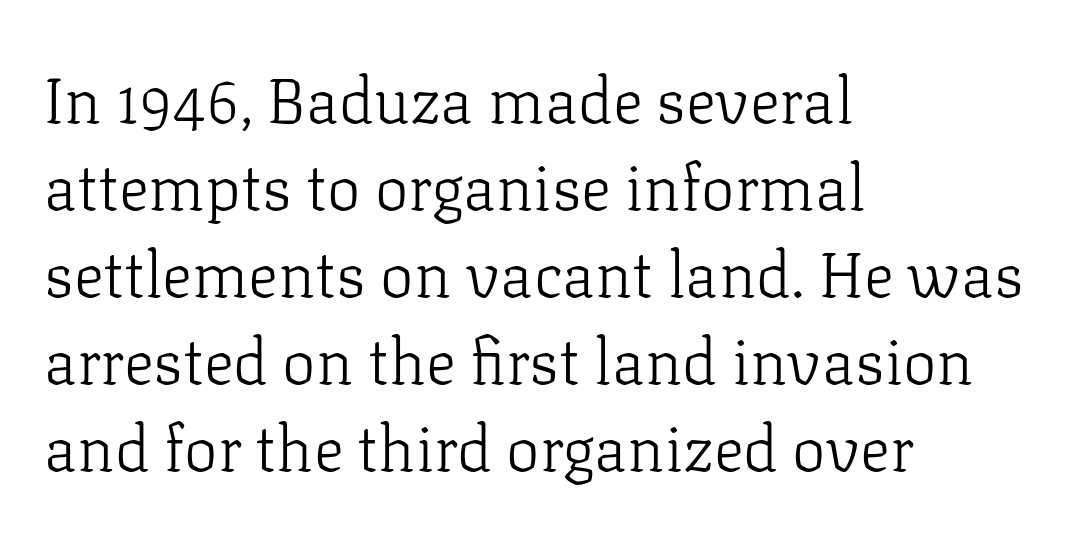
{"serif": "yes", "italic": "no", "bold": "no", "weight": "light", "width": "normal", "stroke_contrast": "low", "x_height": "medium", "monospaced": "no", "underline": "no", "align": "left", "line_spacing": "normal", "line_spacing_ratio": 1.38, "letter_spacing": "normal", "letter_spacing_em": 0.0, "glyph_px": 63}
